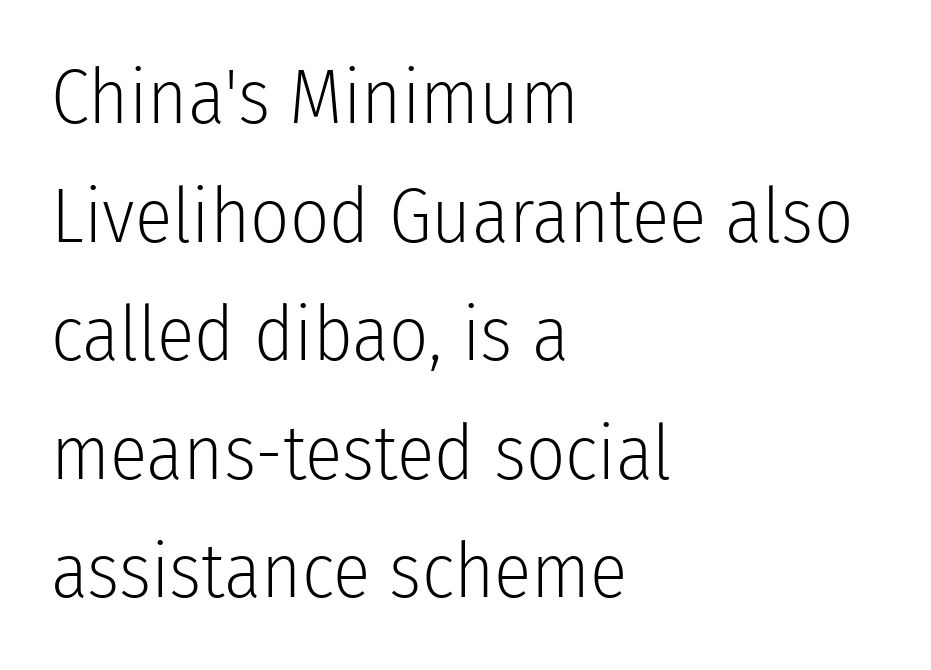
Vertically, the passage feels balanced, rows spaced as you'd expect. If you drew a line through each stem, it would be perfectly vertical. Counters stay open thanks to moderate or lighter strokes. Proportional: the letters do not fall into vertical columns. If you drew a ruler down the left edge, every line would touch it. The letters sit at their default tracking, neither squeezed nor spread.
